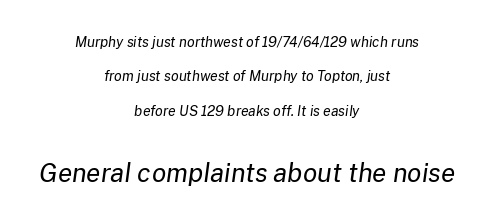
Q: Is the text bold? A: No.
Q: Is the text italic (slanted)? A: Yes, it leans right by about 8 degrees.
Q: Is the text underlined? A: No.
Q: How is the paragraph aligned? A: Centered.
Q: Is the spacing between letters normal or unusually wide? A: Normal.
Q: Is the spacing between lines tight, normal or loose? A: Loose.
Q: Which block of text is set in a larger size, the first (top) or the second (bottom)? A: The second (bottom) one.
